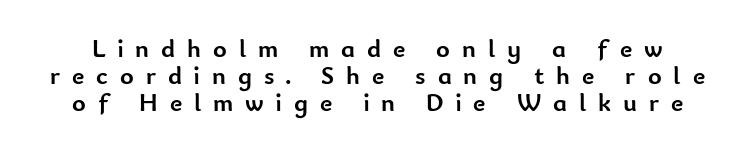
Q: Is the text bold? A: Yes.
Q: Is the text italic (slanted)? A: No, it is upright.
Q: Is the text underlined? A: No.
Q: Is the spacing between letters normal or unusually wide? A: Unusually wide.
Q: Is the spacing between lines tight, normal or loose? A: Tight.
